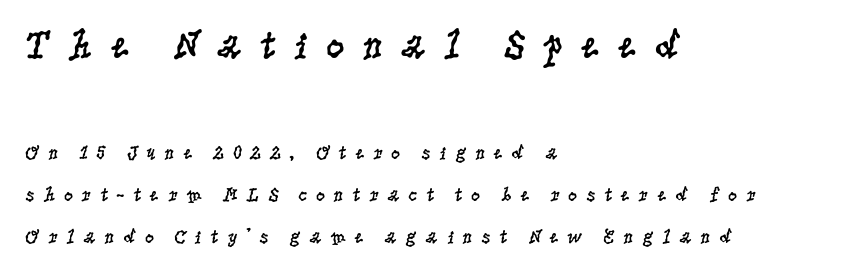
The image shows 41 px regular-weight, condensed serif type; set left-aligned, loose line spacing (2.09x), unusually wide letter spacing (+0.41 em), not underlined; the first (top) block is 2.05x larger; low stroke contrast and a large x-height.
